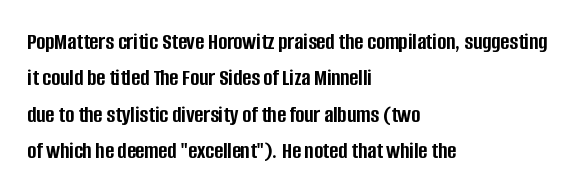
The designer left line spacing at the default. The horizontal fit of the characters is conventional and even. The specimen reads as upright at a glance. The passage shown is not underscored anywhere. The letters are bold, with thick, heavy strokes.
